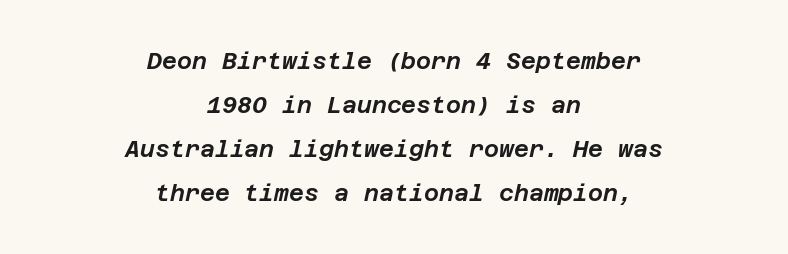
Q: Is the text italic (slanted)? A: Yes, it leans right by about 12 degrees.
Q: Is the text underlined? A: No.
Q: How is the paragraph aligned? A: Centered.
Q: Is the spacing between letters normal or unusually wide? A: Normal.
Q: Is the spacing between lines tight, normal or loose? A: Loose.
